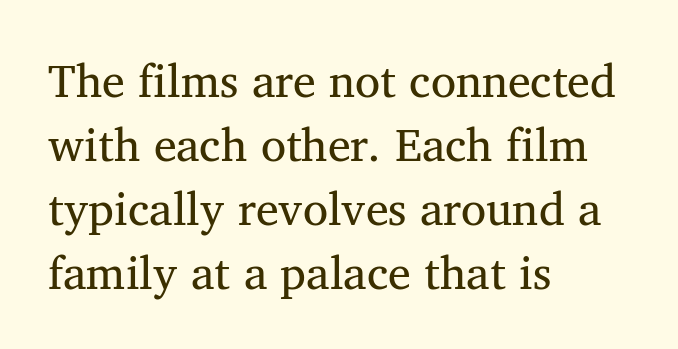
Q: Is the text bold? A: No.
Q: Is the text italic (slanted)? A: No, it is upright.
Q: Is the typeface a serif or a sans-serif typeface? A: Serif.
Q: Is the text underlined? A: No.
Q: How is the paragraph aligned? A: Left-aligned.
Q: Is the spacing between letters normal or unusually wide? A: Normal.
Q: Is the spacing between lines tight, normal or loose? A: Normal.
Q: Width (condensed, normal, or wide)? A: Normal.
Q: Stroke contrast? A: Medium.
Q: x-height? A: Medium.
Q: Monospaced? A: No.
